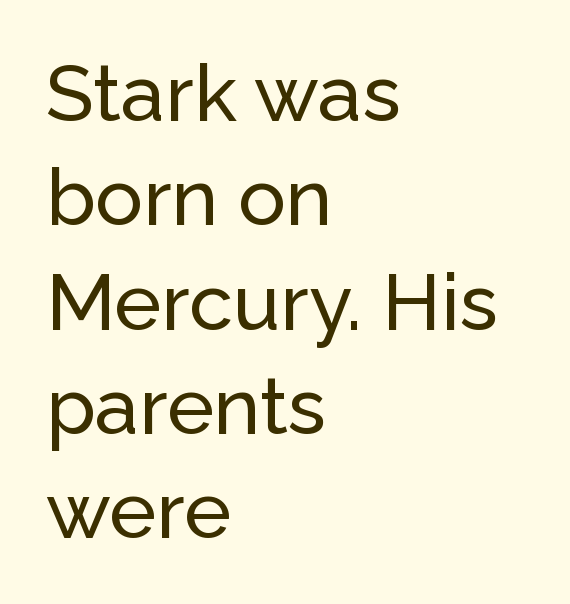
Q: Is the text italic (slanted)? A: No, it is upright.
Q: Is the typeface a serif or a sans-serif typeface? A: Sans-serif.
Q: Is the text underlined? A: No.
Q: How is the paragraph aligned? A: Left-aligned.
Q: Is the spacing between letters normal or unusually wide? A: Normal.
Q: Is the spacing between lines tight, normal or loose? A: Normal.
Q: Width (condensed, normal, or wide)? A: Normal.
Q: Stroke contrast? A: Low.
Q: x-height? A: Medium.
Q: Monospaced? A: No.
